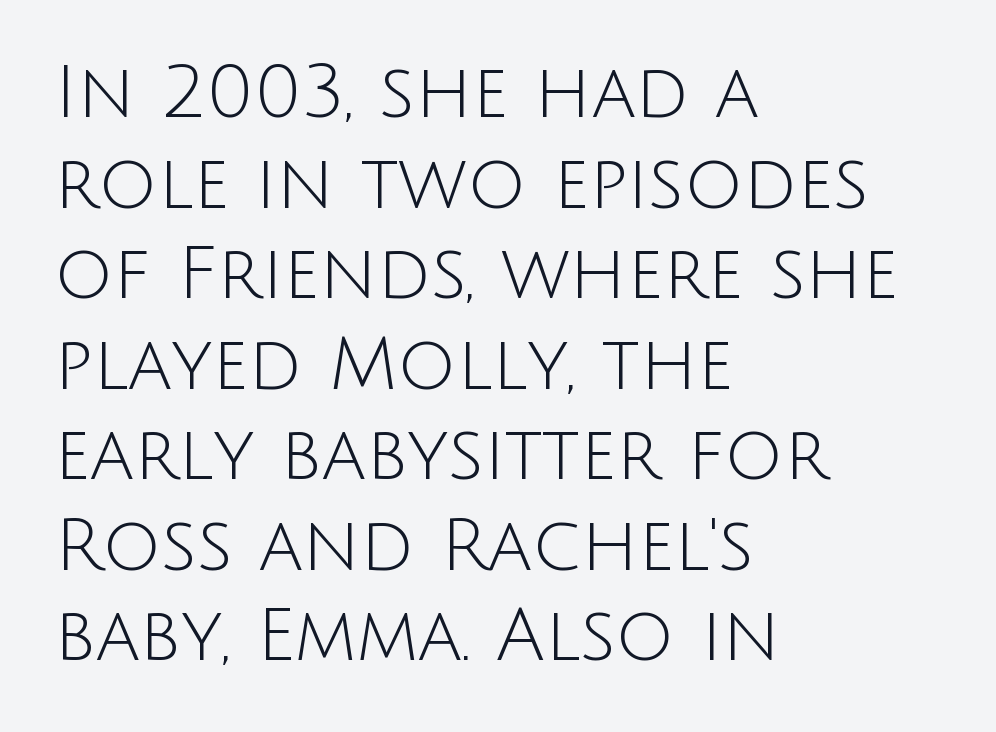
Q: Is the text bold? A: No.
Q: Is the text italic (slanted)? A: No, it is upright.
Q: Is the typeface a serif or a sans-serif typeface? A: Sans-serif.
Q: Is the text underlined? A: No.
Q: How is the paragraph aligned? A: Left-aligned.
Q: Is the spacing between letters normal or unusually wide? A: Normal.
Q: Width (condensed, normal, or wide)? A: Normal.
Q: Stroke contrast? A: Low.
Q: x-height? A: Large.
Q: Monospaced? A: No.
